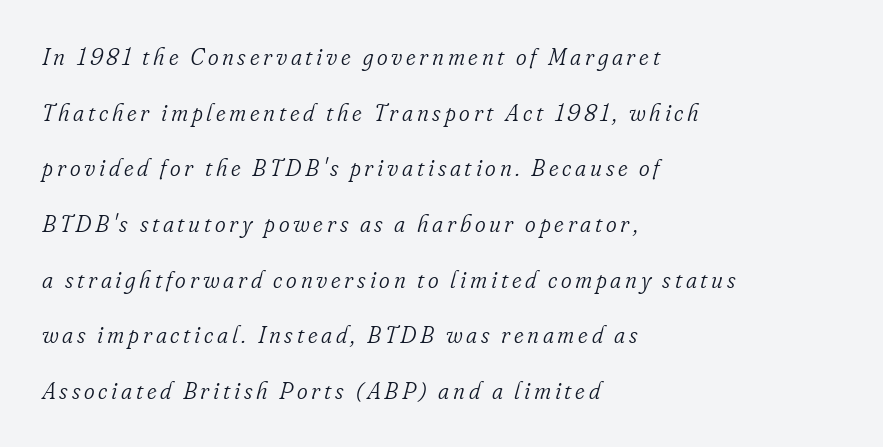
{"italic": "yes", "lean": "right", "slant_degrees": 16, "bold": "no", "underline": "no", "align": "left", "line_spacing": "loose", "line_spacing_ratio": 2.42, "glyph_px": 23}
